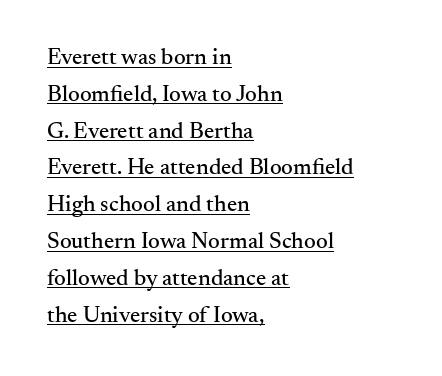
The image shows 23 px text type, upright; set left-aligned, normal line spacing (1.6x), normal letter spacing, underlined.
